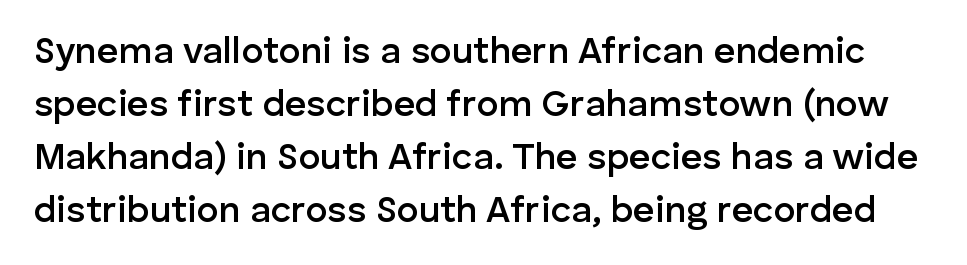
Q: Is the text bold? A: Semi-bold.
Q: Is the text italic (slanted)? A: No, it is upright.
Q: Is the typeface a serif or a sans-serif typeface? A: Sans-serif.
Q: Is the text underlined? A: No.
Q: Is the spacing between letters normal or unusually wide? A: Normal.
Q: Is the spacing between lines tight, normal or loose? A: Normal.
Q: Width (condensed, normal, or wide)? A: Normal.
Q: Stroke contrast? A: Low.
Q: x-height? A: Medium.
Q: Monospaced? A: No.
